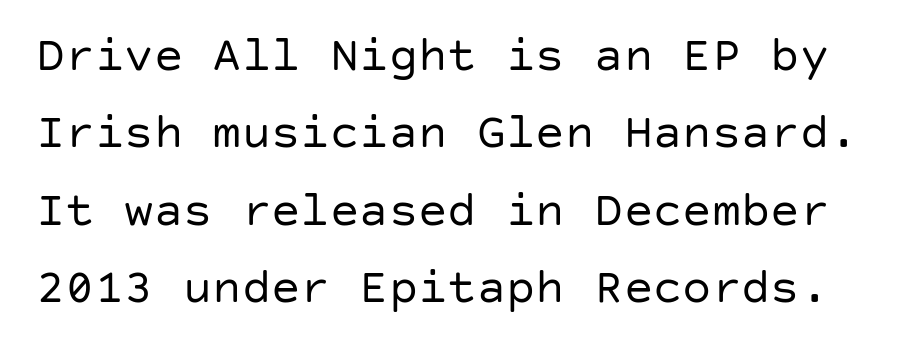
Q: Is the text bold? A: No.
Q: Is the text italic (slanted)? A: No, it is upright.
Q: Is the typeface a serif or a sans-serif typeface? A: Sans-serif.
Q: Is the text underlined? A: No.
Q: Is the spacing between letters normal or unusually wide? A: Normal.
Q: Is the spacing between lines tight, normal or loose? A: Normal.
Q: Width (condensed, normal, or wide)? A: Normal.
Q: Stroke contrast? A: Low.
Q: x-height? A: Large.
